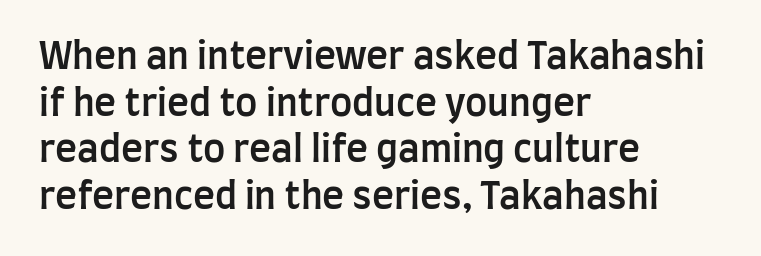
Compared with a centered layout, this one pins lines to the left instead. In terms of posture, this sample is upright. The letters are semibold — heavier than regular but short of a full bold. Check the space under the baseline: it is left empty. Serif or sans? Sans — the stroke terminals are bare.
